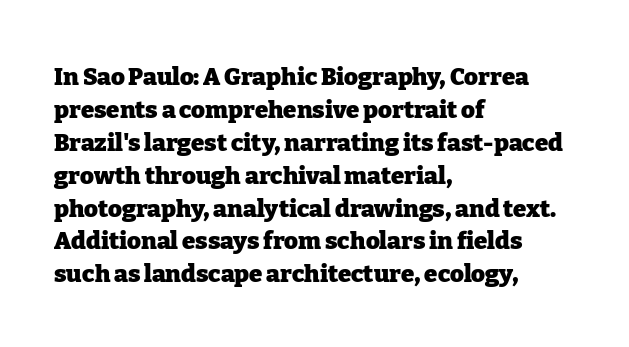
{"italic": "no", "bold": "yes", "underline": "no", "align": "left", "line_spacing": "normal", "line_spacing_ratio": 1.37, "letter_spacing": "normal", "letter_spacing_em": 0.0, "glyph_px": 24}
